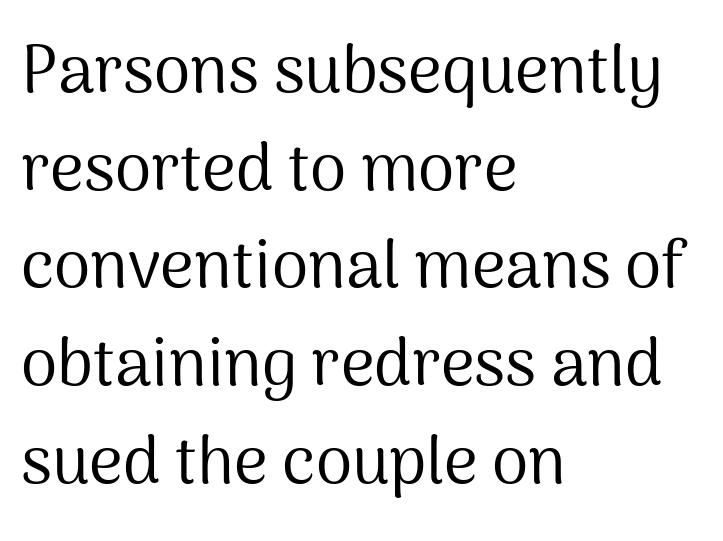
Q: Is the text bold? A: No.
Q: Is the text italic (slanted)? A: No, it is upright.
Q: Is the typeface a serif or a sans-serif typeface? A: Sans-serif.
Q: Is the text underlined? A: No.
Q: How is the paragraph aligned? A: Left-aligned.
Q: Is the spacing between letters normal or unusually wide? A: Normal.
Q: Is the spacing between lines tight, normal or loose? A: Normal.
Q: Width (condensed, normal, or wide)? A: Normal.
Q: Stroke contrast? A: Medium.
Q: x-height? A: Medium.
Q: Monospaced? A: No.
